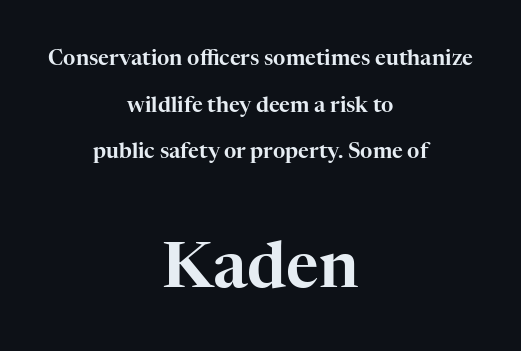
The image shows 63 px serif type, upright; set centered, loose line spacing (2.22x), normal letter spacing, not underlined; the second (bottom) block is 3.0x larger; high stroke contrast and a medium x-height.
